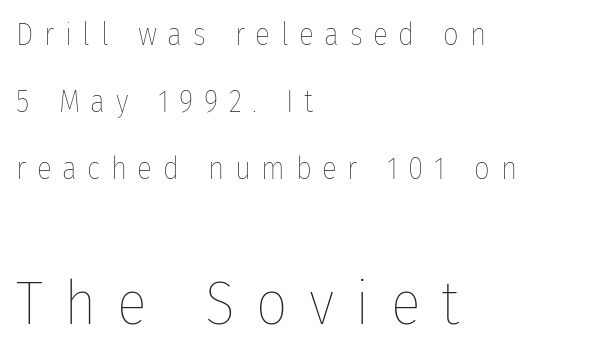
Q: Is the text bold? A: No.
Q: Is the text italic (slanted)? A: No, it is upright.
Q: Is the text underlined? A: No.
Q: How is the paragraph aligned? A: Left-aligned.
Q: Is the spacing between letters normal or unusually wide? A: Unusually wide.
Q: Is the spacing between lines tight, normal or loose? A: Loose.
Q: Which block of text is set in a larger size, the first (top) or the second (bottom)? A: The second (bottom) one.
Q: Width (condensed, normal, or wide)? A: Condensed.
Q: Stroke contrast? A: Low.
Q: x-height? A: Medium.
Q: Monospaced? A: No.
